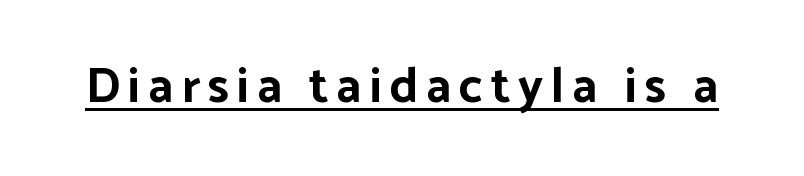
{"serif": "no", "italic": "no", "bold": "yes", "weight": "bold", "width": "normal", "stroke_contrast": "low", "x_height": "medium", "monospaced": "no", "underline": "yes", "glyph_px": 50}
